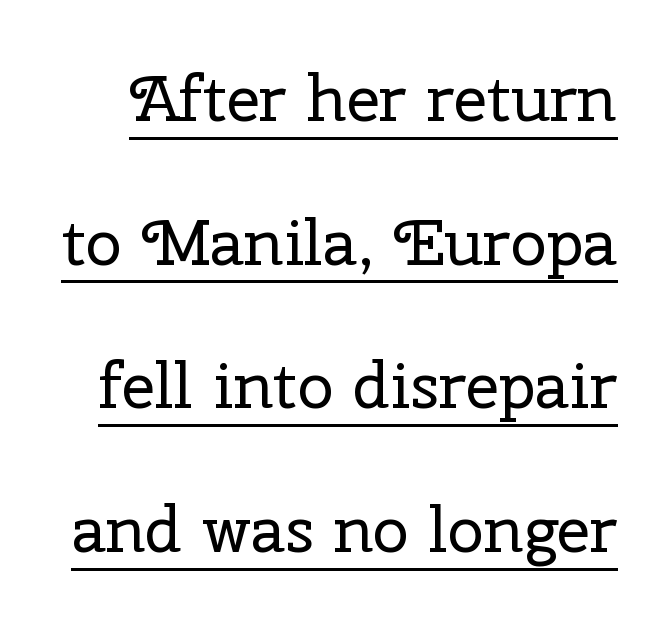
This sample uses an upright cut, with every glyph sitting square on the baseline. Do the characters align in a grid? No, the font is proportional. Weight: regular or lighter. Glance below the letters and you will spot a drawn line. The line-height multiplier appears high, well above default.
